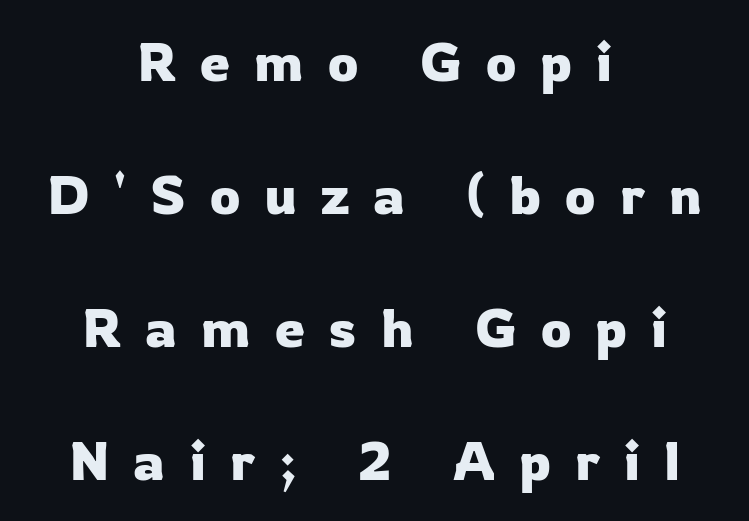
{"serif": "no", "italic": "no", "width": "normal", "stroke_contrast": "low", "x_height": "medium", "monospaced": "no", "underline": "no", "align": "center", "line_spacing": "loose", "line_spacing_ratio": 2.46, "letter_spacing": "wide", "letter_spacing_em": 0.45, "glyph_px": 54}
